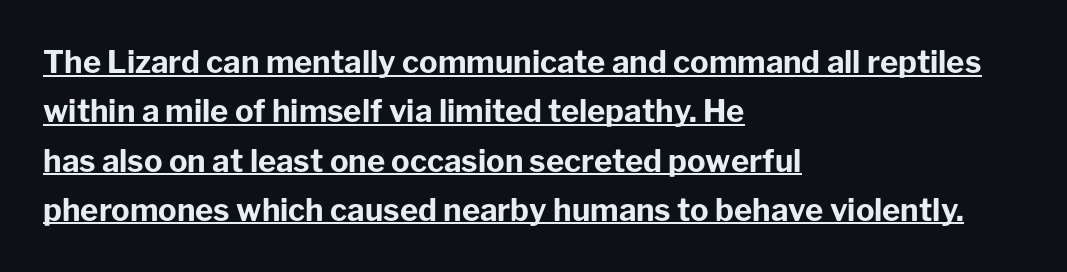
The image shows 31 px bold sans-serif type, upright; set left-aligned, normal line spacing (1.59x), normal letter spacing, underlined; low stroke contrast and a medium x-height.
